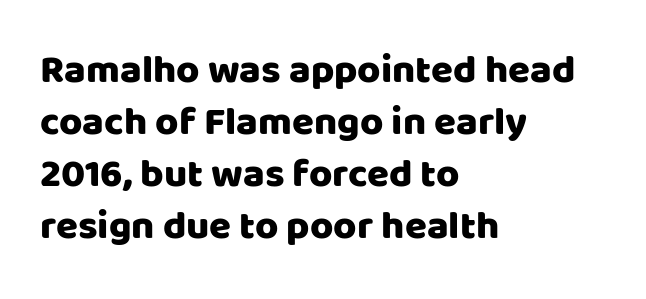
Q: Is the text italic (slanted)? A: No, it is upright.
Q: Is the typeface a serif or a sans-serif typeface? A: Sans-serif.
Q: Is the text underlined? A: No.
Q: How is the paragraph aligned? A: Left-aligned.
Q: Is the spacing between letters normal or unusually wide? A: Normal.
Q: Is the spacing between lines tight, normal or loose? A: Normal.
Q: Width (condensed, normal, or wide)? A: Normal.
Q: Stroke contrast? A: Low.
Q: x-height? A: Large.
Q: Monospaced? A: No.
